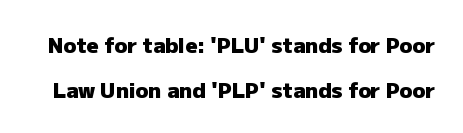
Q: Is the text bold? A: Yes.
Q: Is the text italic (slanted)? A: No, it is upright.
Q: Is the text underlined? A: No.
Q: Is the spacing between letters normal or unusually wide? A: Normal.
Q: Is the spacing between lines tight, normal or loose? A: Loose.
